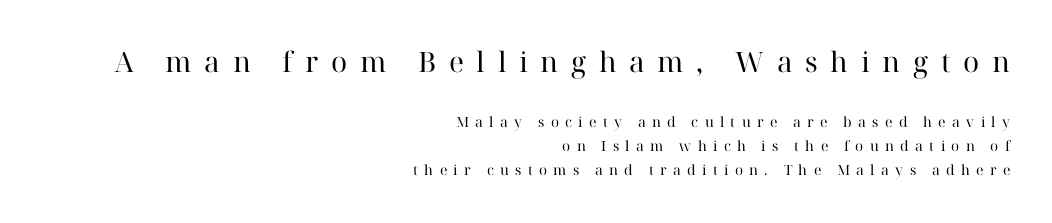
Ascenders rise straight up at ninety degrees. Stroke terminals: seriffed. Descender tails drop into unmarked territory. The letterforms sit at book weight or below. The rendering uses natural spacing where letterforms have individual widths. Is the block centered? No — it sits flush against the right margin.
